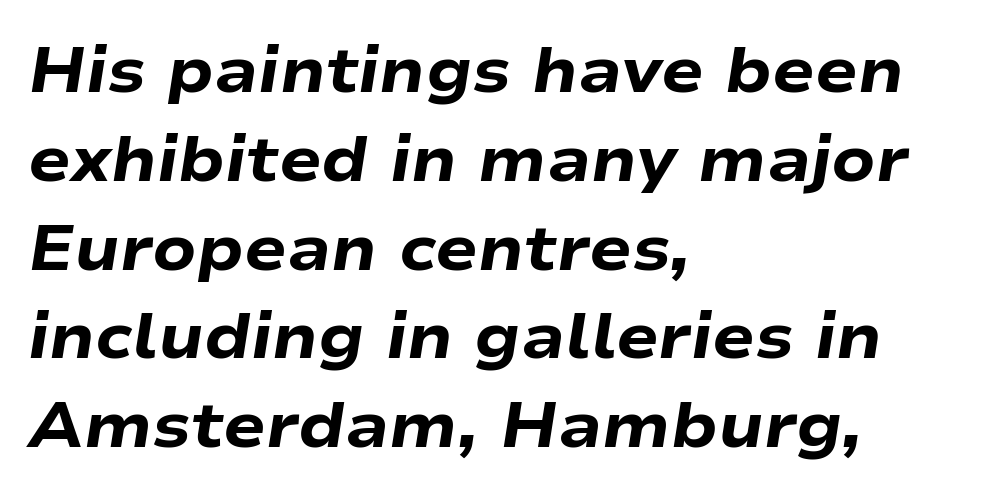
The image shows 63 px heavy, wide type, italic (leaning right); set left-aligned, normal line spacing (1.41x), normal letter spacing, not underlined; low stroke contrast and a medium x-height.
